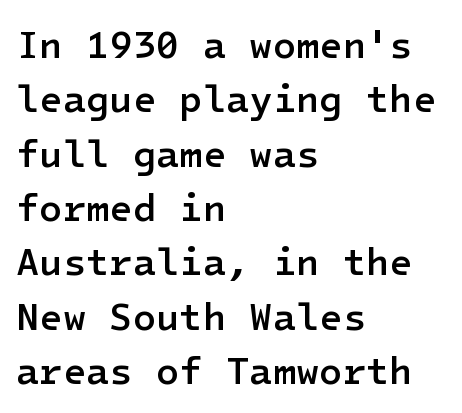
Q: Is the text bold? A: Semi-bold.
Q: Is the text italic (slanted)? A: No, it is upright.
Q: Is the typeface a serif or a sans-serif typeface? A: Sans-serif.
Q: Is the text underlined? A: No.
Q: How is the paragraph aligned? A: Left-aligned.
Q: Is the spacing between letters normal or unusually wide? A: Normal.
Q: Is the spacing between lines tight, normal or loose? A: Normal.
Q: Width (condensed, normal, or wide)? A: Normal.
Q: Stroke contrast? A: Low.
Q: x-height? A: Medium.
